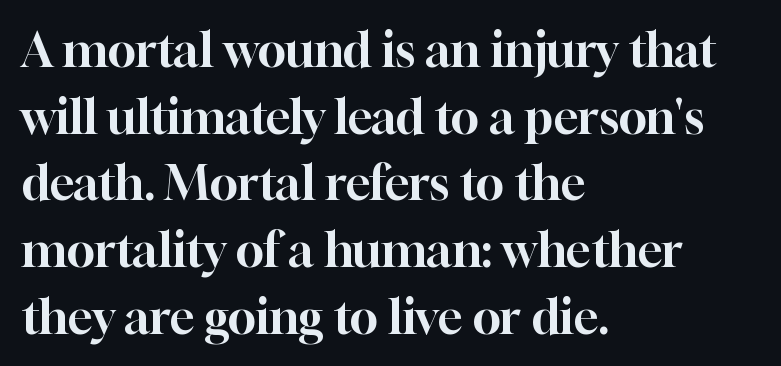
Q: Is the text italic (slanted)? A: No, it is upright.
Q: Is the typeface a serif or a sans-serif typeface? A: Serif.
Q: Is the text underlined? A: No.
Q: How is the paragraph aligned? A: Left-aligned.
Q: Is the spacing between letters normal or unusually wide? A: Normal.
Q: Is the spacing between lines tight, normal or loose? A: Normal.
Q: Width (condensed, normal, or wide)? A: Normal.
Q: Stroke contrast? A: High.
Q: x-height? A: Medium.
Q: Monospaced? A: No.
